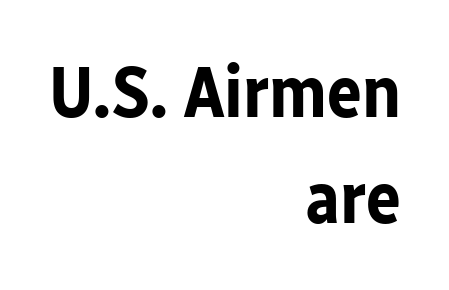
The rendering shows plain stroke endings on the letterforms — a sans-serif design. Right-aligned paragraph, ragged on the left. These words are printed bold, with thick strokes throughout. Underline: absent. Proportional: the letters do not fall into vertical columns.
